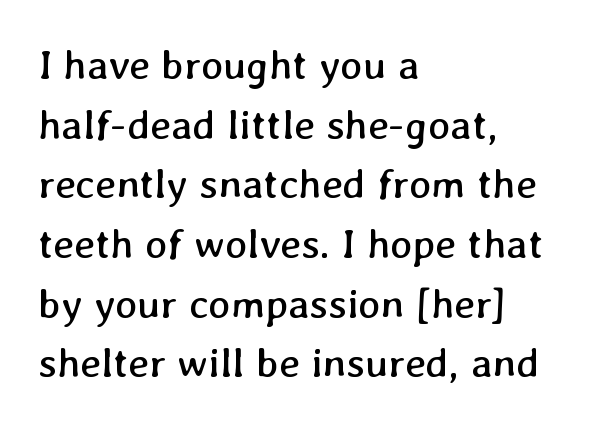
Stems and bowls with no extra thickness — not bold. Varying glyph widths throughout — classic text-font behaviour. These lines stack with their left ends in a neat column. The type is set solid horizontally, with unmodified tracking. Regular leading. Bare-footed words on every line.
